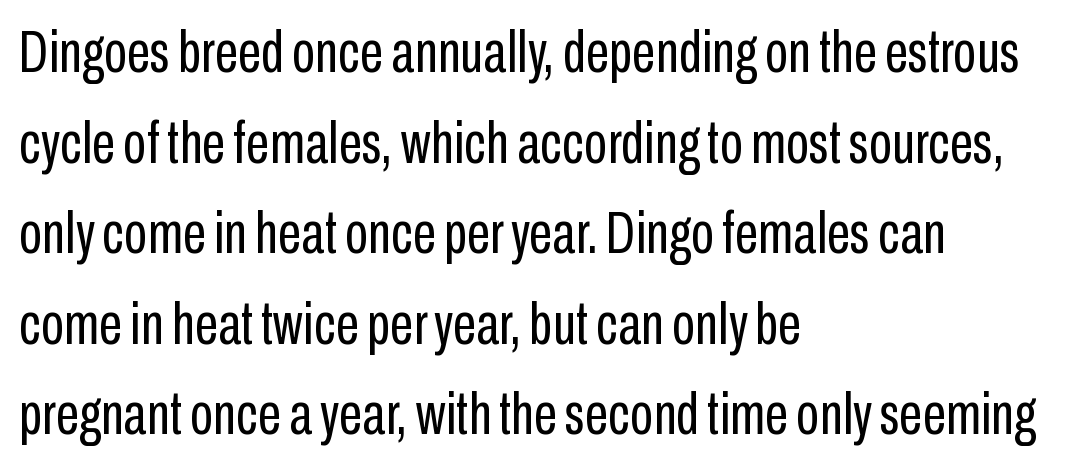
Words appear dense and cohesive because spacing is normal. The lines are quadded left. Spacing verdict: proportional, widths tailored to each character. The font sits on the lighter half of the weight spectrum, regular included. Does the type have serifs? No, each stem ends abruptly. This block has exactly the height ordinary leading produces.
